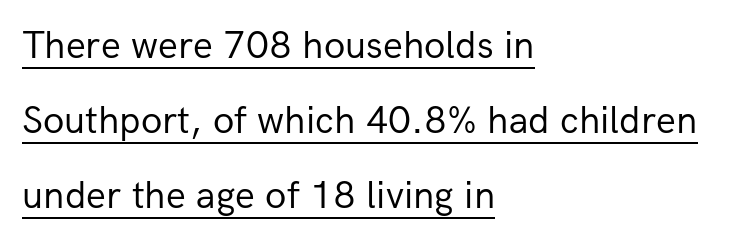
Q: Is the text bold? A: No.
Q: Is the text italic (slanted)? A: No, it is upright.
Q: Is the typeface a serif or a sans-serif typeface? A: Sans-serif.
Q: Is the text underlined? A: Yes.
Q: How is the paragraph aligned? A: Left-aligned.
Q: Is the spacing between letters normal or unusually wide? A: Normal.
Q: Is the spacing between lines tight, normal or loose? A: Loose.
Q: Width (condensed, normal, or wide)? A: Normal.
Q: Stroke contrast? A: Low.
Q: x-height? A: Medium.
Q: Monospaced? A: No.
